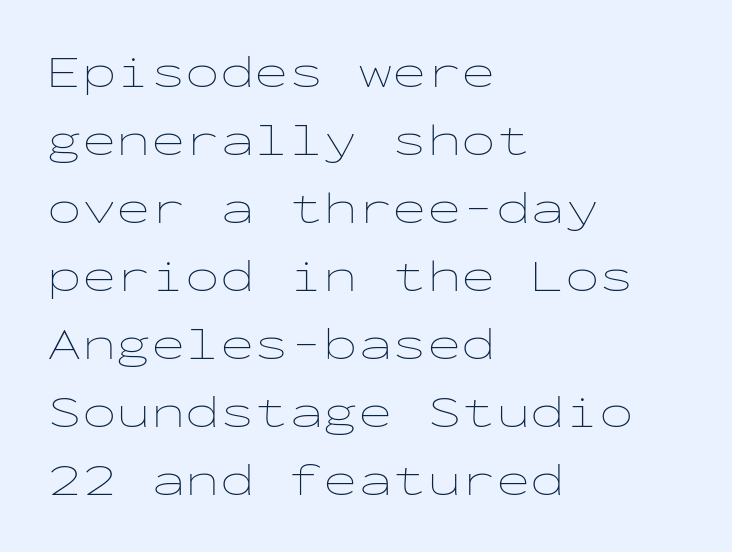
Interline gaps are of average width in this sample. Characters follow at the spacing the type designer built in. The passage shown is typed in a monospace face where columns stay perfectly aligned. Where is the straight margin? On the left.
